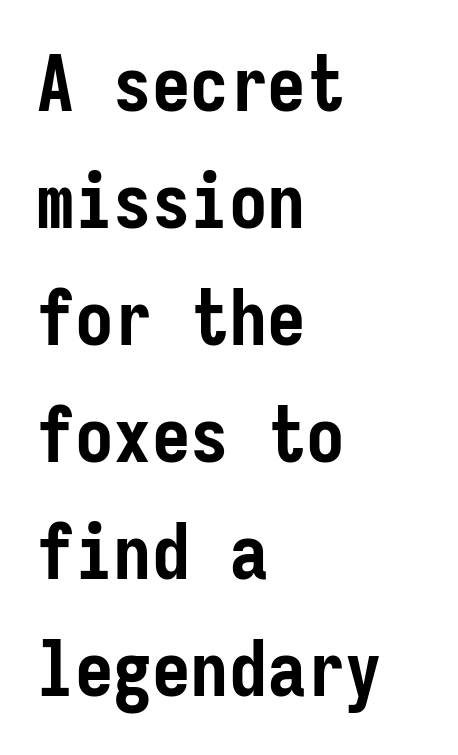
The image shows 77 px semibold, condensed sans-serif type, upright, monospaced; set left-aligned, normal line spacing (1.52x), normal letter spacing, not underlined; low stroke contrast and a medium x-height.
